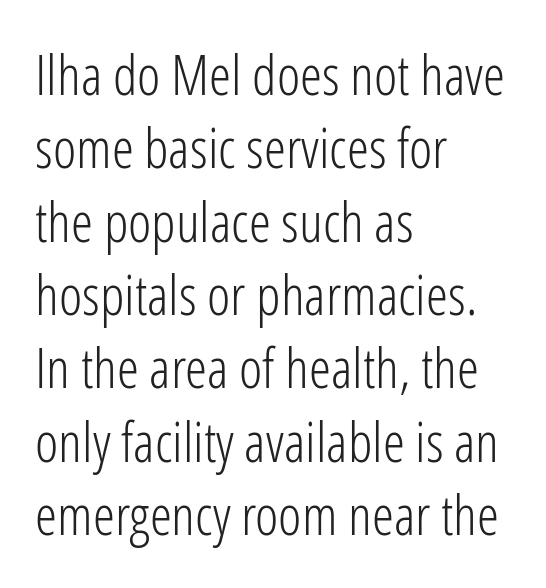
The image shows 56 px light, condensed sans-serif type, upright; set left-aligned, normal line spacing (1.31x), normal letter spacing, not underlined; low stroke contrast and a medium x-height.
